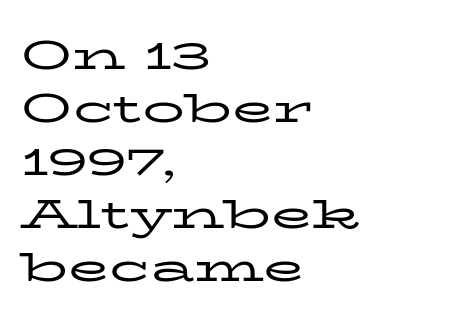
The image shows 42 px regular-weight, wide serif type, upright; set left-aligned, normal line spacing (1.26x), normal letter spacing, not underlined; low stroke contrast and a medium x-height.
